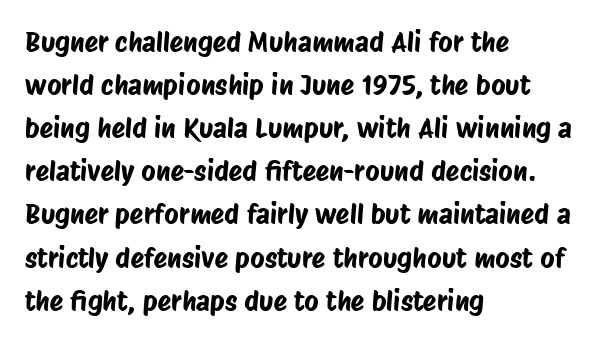
The words here are not underlined. The rendering keeps characters at their native spacing. Character widths vary here, with narrow letters taking less room than wide ones. What kind of face is this? One without serifs — a sans. Regular leading. The rendering anchors every line to the left-hand side.
